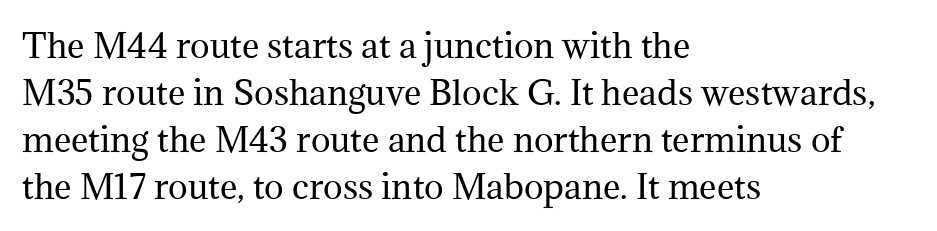
{"serif": "yes", "italic": "no", "bold": "no", "weight": "regular", "width": "normal", "stroke_contrast": "medium", "x_height": "medium", "monospaced": "no", "underline": "no", "align": "left", "line_spacing": "normal", "line_spacing_ratio": 1.42, "letter_spacing": "normal", "letter_spacing_em": 0.0, "glyph_px": 33}
